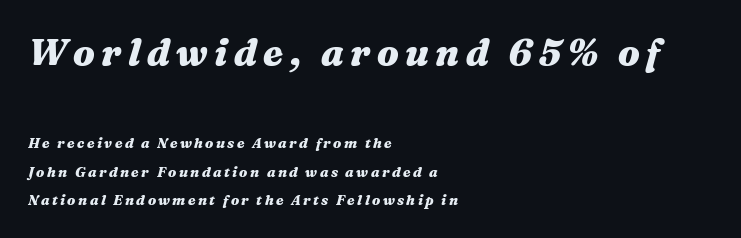
The image shows 37 px heavy, wide type, italic (leaning right); set left-aligned, loose line spacing (2.06x), not underlined; the first (top) block is 2.64x larger; medium stroke contrast and a medium x-height.
